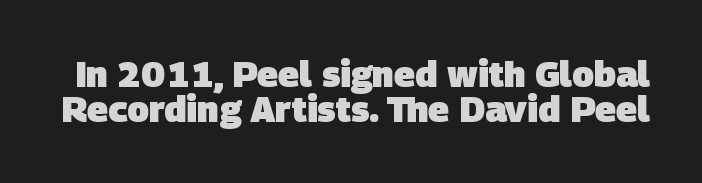
Q: Is the text bold? A: Yes.
Q: Is the typeface a serif or a sans-serif typeface? A: Sans-serif.
Q: Is the text underlined? A: No.
Q: Is the spacing between letters normal or unusually wide? A: Normal.
Q: Is the spacing between lines tight, normal or loose? A: Tight.
Q: Width (condensed, normal, or wide)? A: Normal.
Q: Stroke contrast? A: Low.
Q: x-height? A: Large.
Q: Monospaced? A: No.
